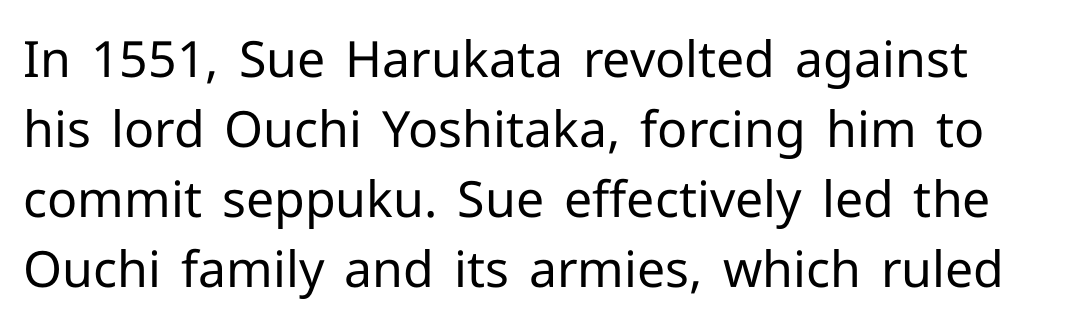
The image shows 50 px regular-weight sans-serif type, upright; set normal line spacing (1.4x), normal letter spacing, not underlined; low stroke contrast and a medium x-height.
